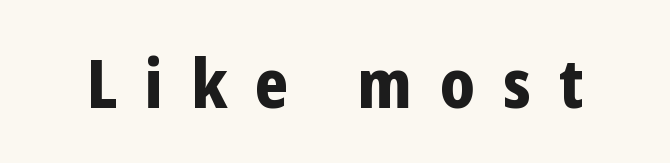
{"serif": "no", "italic": "no", "bold": "yes", "weight": "bold", "width": "condensed", "stroke_contrast": "low", "x_height": "medium", "monospaced": "no", "underline": "no", "letter_spacing": "wide", "letter_spacing_em": 0.41, "glyph_px": 68}
